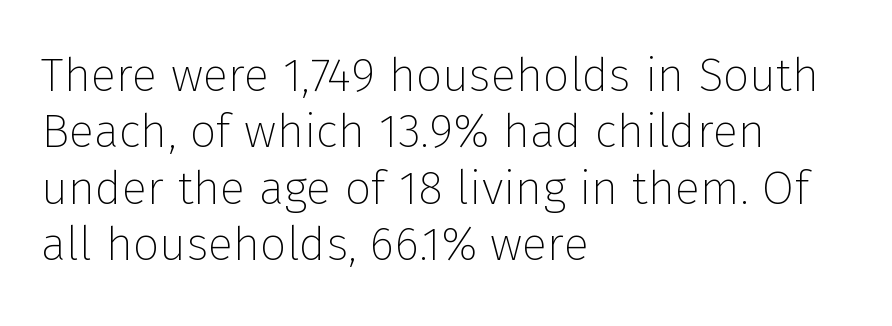
{"serif": "no", "italic": "no", "bold": "no", "weight": "thin", "width": "normal", "stroke_contrast": "low", "x_height": "medium", "monospaced": "no", "underline": "no", "align": "left", "line_spacing_ratio": 1.2, "letter_spacing": "normal", "letter_spacing_em": 0.0, "glyph_px": 47}
